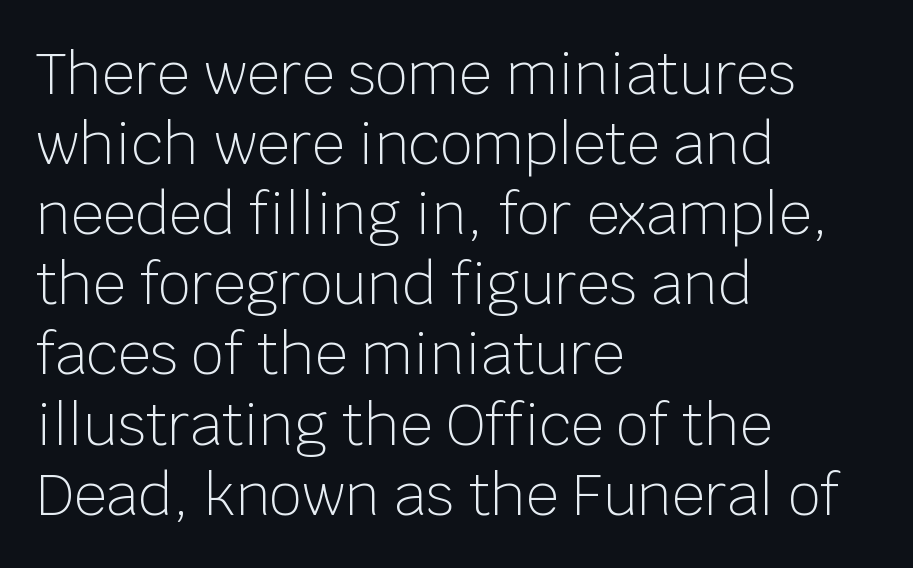
This is the regular roman posture of the typeface. Lines of text with bare space underneath. These lines are rendered in a variable-pitch font. Nothing heavy about these letters — not bold at all. Does the copy run flush right? No — it runs flush left. What kind of face is this? One without serifs — a sans.
